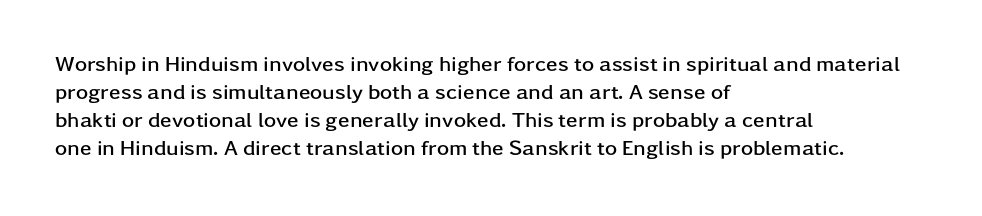
Q: Is the text bold? A: Yes.
Q: Is the text italic (slanted)? A: No, it is upright.
Q: Is the text underlined? A: No.
Q: How is the paragraph aligned? A: Left-aligned.
Q: Is the spacing between letters normal or unusually wide? A: Normal.
Q: Is the spacing between lines tight, normal or loose? A: Normal.
